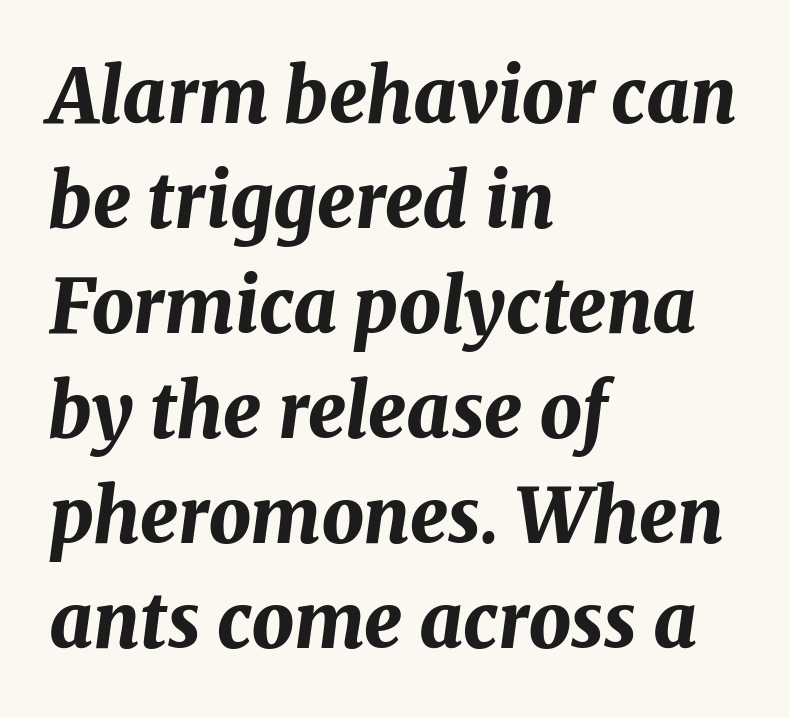
Line beginnings align vertically; line endings do not. Quick note: underline off. No extra tracking has been applied to these lines. The typography opts for an oblique posture over an upright one.
